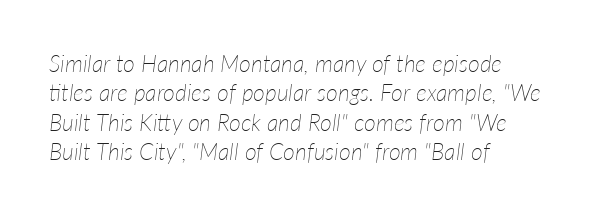
Horizontally, the lines are justified to the leading edge only. The lines sit at an ordinary, default distance from one another. Stems here are at most as thick as an everyday book face. Characters are canted at an angle relative to the baseline's perpendicular.
